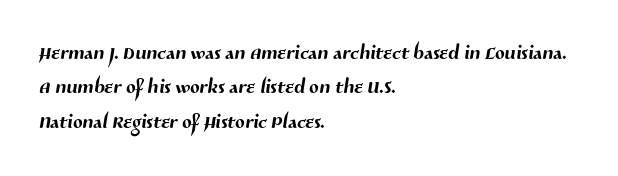
{"serif": "no", "width": "normal", "stroke_contrast": "medium", "x_height": "medium", "monospaced": "no", "underline": "no", "align": "left", "line_spacing_ratio": 1.23, "letter_spacing": "normal", "letter_spacing_em": 0.0, "glyph_px": 28}
